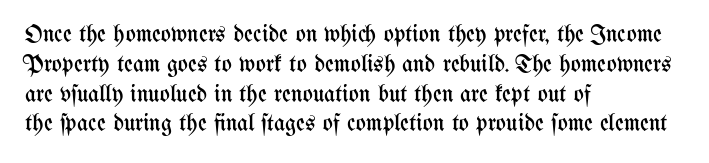
If you drew a line through each stem, it would be perfectly vertical. Tracking value appears to be zero — textbook default spacing. The rag falls on the right side of this text block. The face looks like a standard text weight, possibly lighter. The string is rendered with underlining switched off.
